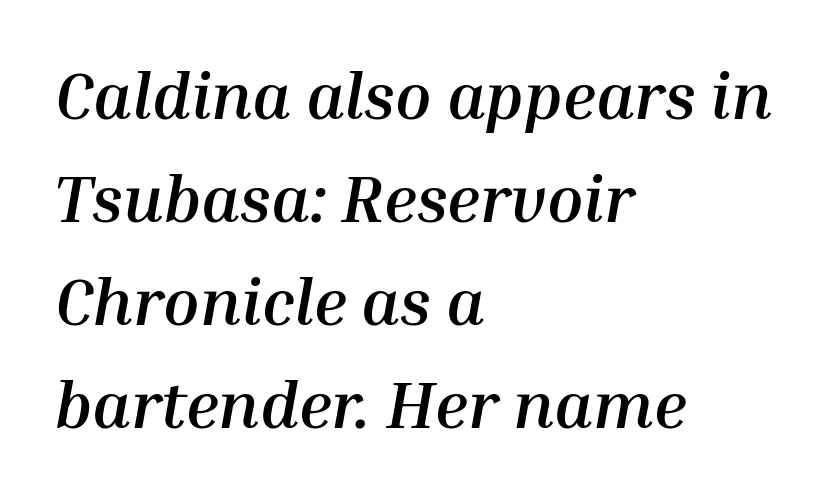
The face used here is rendered with its standard letterfit. The whole block is typeset with a tilt. Here the designer chose a conventional face with non-uniform glyph widths. The letters are bold, with thick, heavy strokes.
